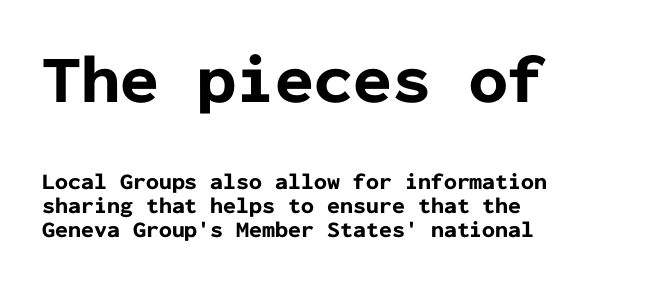
Q: Is the text bold? A: Yes.
Q: Is the text italic (slanted)? A: No, it is upright.
Q: Is the typeface a serif or a sans-serif typeface? A: Sans-serif.
Q: Is the text underlined? A: No.
Q: How is the paragraph aligned? A: Left-aligned.
Q: Is the spacing between letters normal or unusually wide? A: Normal.
Q: Is the spacing between lines tight, normal or loose? A: Tight.
Q: Which block of text is set in a larger size, the first (top) or the second (bottom)? A: The first (top) one.
Q: Width (condensed, normal, or wide)? A: Normal.
Q: Stroke contrast? A: Low.
Q: x-height? A: Medium.
Q: Monospaced? A: Yes.
